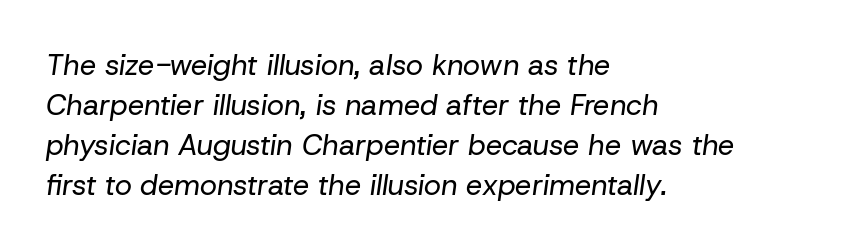
If you measured baseline to baseline, you'd find a middling distance. Line starts are locked; line ends wander. Tracking value appears to be zero — textbook default spacing. Stems and bowls with no extra thickness — not bold. Check the space under the baseline: it is left empty. Each letter keeps its own natural width here, so spacing adapts to shape.
